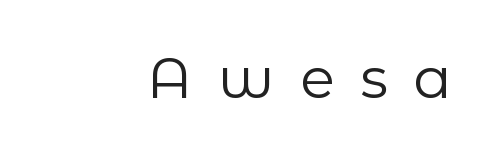
Spacing verdict: proportional, widths tailored to each character. It's the straight-up-and-down kind of type. The weight tops out at a normal text grade. Just letters on the line, the space beneath them empty.
